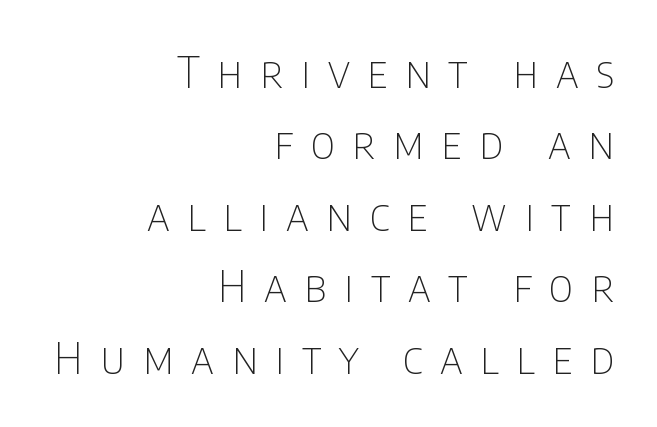
Q: Is the text bold? A: No.
Q: Is the text italic (slanted)? A: No, it is upright.
Q: Is the typeface a serif or a sans-serif typeface? A: Sans-serif.
Q: Is the text underlined? A: No.
Q: How is the paragraph aligned? A: Right-aligned.
Q: Is the spacing between letters normal or unusually wide? A: Unusually wide.
Q: Is the spacing between lines tight, normal or loose? A: Normal.
Q: Width (condensed, normal, or wide)? A: Condensed.
Q: Stroke contrast? A: Low.
Q: x-height? A: Large.
Q: Monospaced? A: No.
